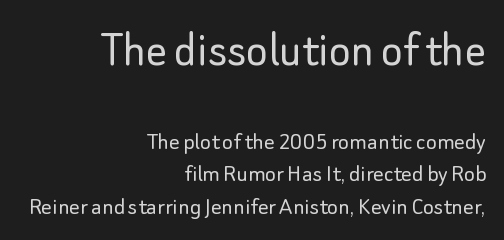
The image shows 52 px light sans-serif type, upright; set right-aligned, normal line spacing (1.25x), normal letter spacing, not underlined; the first (top) block is 2.0x larger; low stroke contrast and a small x-height.
